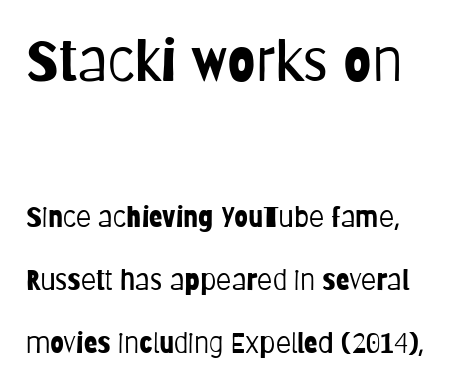
{"serif": "no", "italic": "no", "bold": "no", "weight": "light", "width": "condensed", "stroke_contrast": "low", "x_height": "large", "monospaced": "no", "underline": "no", "line_spacing": "loose", "line_spacing_ratio": 2.25, "letter_spacing": "normal", "letter_spacing_em": 0.0, "larger_block": "first", "size_ratio": 2.04, "glyph_px": 57}
